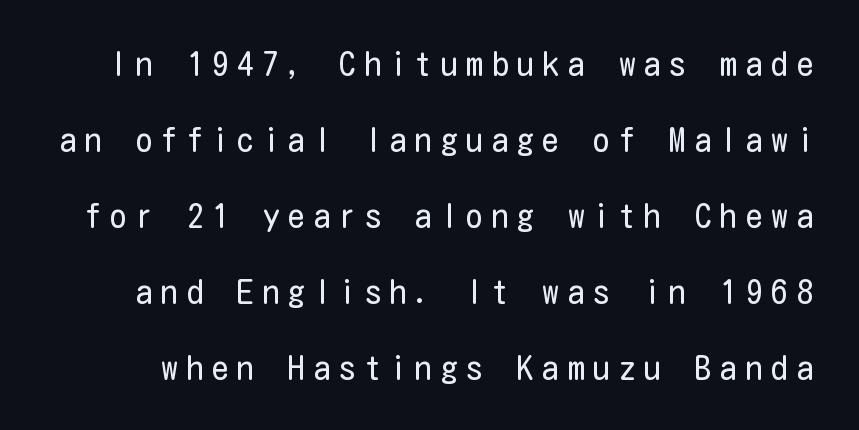
Every stem runs plumb, perpendicular to the baseline. The horizontal fit of the characters is loose and conspicuously gappy. A quiet, ordinary-to-light weight characterises the typeface. The words here are not underlined. Serifs: no, the terminals of the letterforms are clean. The vertical gap from one line to the next is large.
